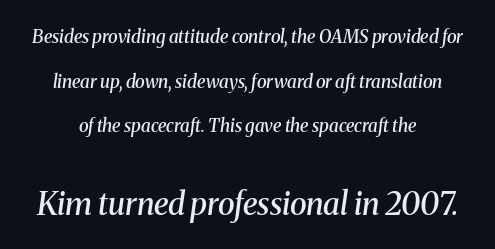
{"serif": "yes", "italic": "yes", "lean": "right", "slant_degrees": 8, "bold": "semi", "weight": "semibold", "width": "normal", "stroke_contrast": "medium", "x_height": "medium", "monospaced": "no", "underline": "no", "align": "center", "line_spacing": "loose", "line_spacing_ratio": 2.48, "letter_spacing": "normal", "letter_spacing_em": 0.0, "larger_block": "second", "size_ratio": 1.72, "glyph_px": 31}
